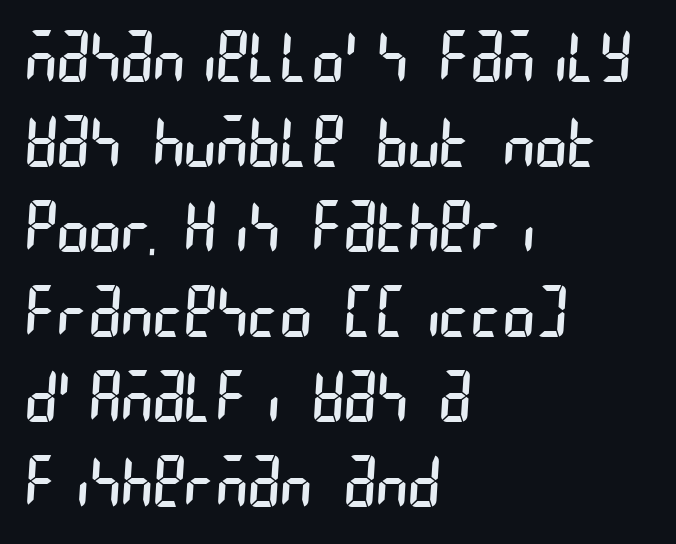
Q: Is the text bold? A: No.
Q: Is the typeface a serif or a sans-serif typeface? A: Sans-serif.
Q: Is the text underlined? A: No.
Q: How is the paragraph aligned? A: Left-aligned.
Q: Is the spacing between letters normal or unusually wide? A: Normal.
Q: Is the spacing between lines tight, normal or loose? A: Normal.
Q: Width (condensed, normal, or wide)? A: Condensed.
Q: Stroke contrast? A: Low.
Q: x-height? A: Large.
